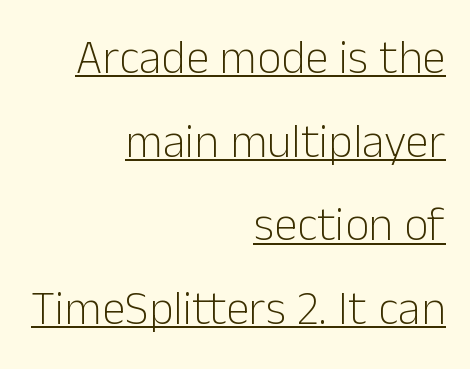
The image shows 47 px light sans-serif type, upright; set right-aligned, line spacing 1.78x, normal letter spacing, underlined; low stroke contrast and a medium x-height.
